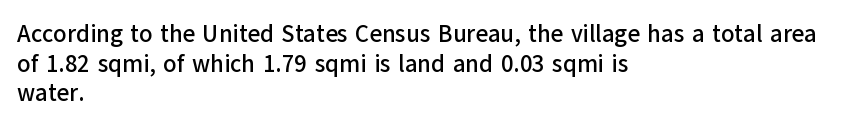
The rag falls on the right side of this text block. This sample uses an upright cut, with every glyph sitting square on the baseline. This sample uses plain, unmodified letter spacing. The strip under each line holds only bare page.
